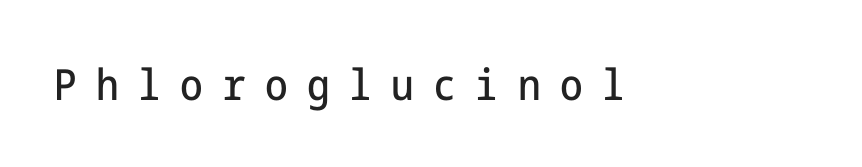
The image shows 43 px condensed sans-serif type, upright; set unusually wide letter spacing (+0.45 em), not underlined; low stroke contrast and a medium x-height.
